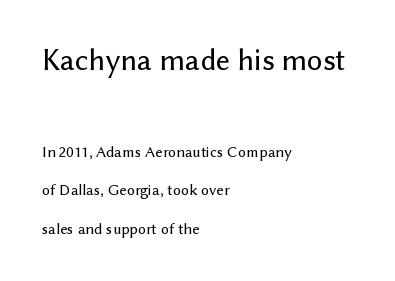
The image shows 31 px sans-serif type, upright; set left-aligned, loose line spacing (2.41x), normal letter spacing, not underlined; the first (top) block is 1.94x larger; low stroke contrast and a medium x-height.
